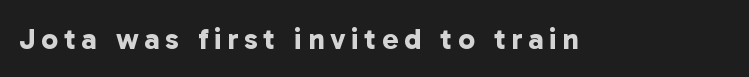
The image shows 30 px bold sans-serif type; set not underlined; low stroke contrast and a medium x-height.
